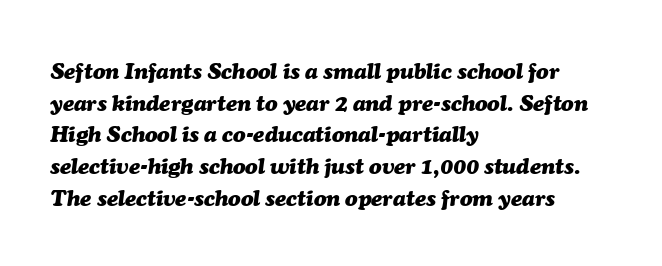
{"italic": "yes", "lean": "right", "slant_degrees": 7, "bold": "yes", "underline": "no", "align": "left", "line_spacing": "normal", "line_spacing_ratio": 1.38, "letter_spacing": "normal", "letter_spacing_em": 0.0, "glyph_px": 23}
